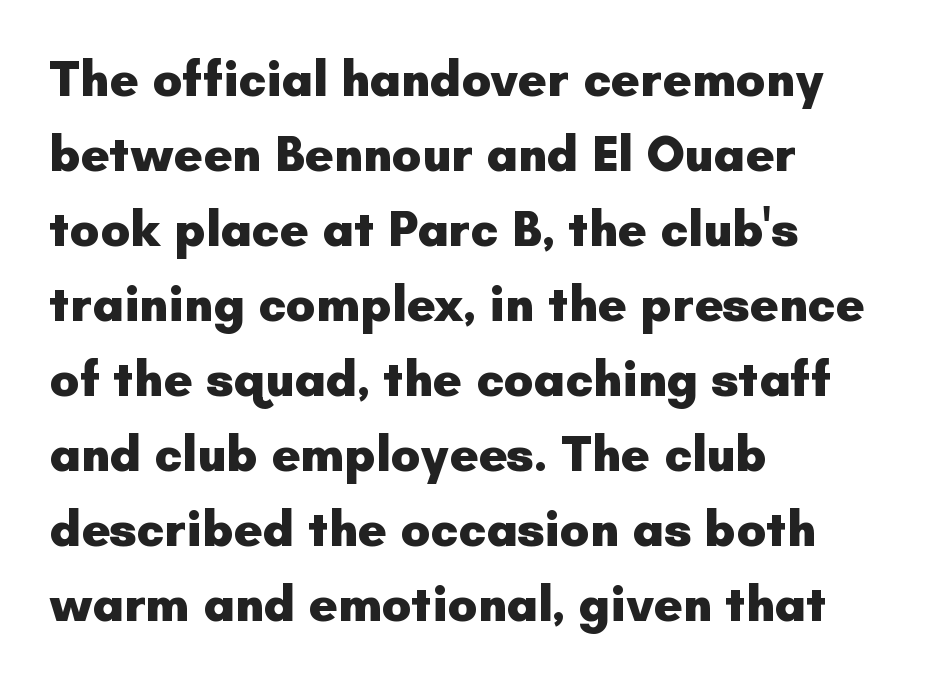
Q: Is the text bold? A: Yes.
Q: Is the text italic (slanted)? A: No, it is upright.
Q: Is the typeface a serif or a sans-serif typeface? A: Sans-serif.
Q: Is the text underlined? A: No.
Q: How is the paragraph aligned? A: Left-aligned.
Q: Is the spacing between letters normal or unusually wide? A: Normal.
Q: Is the spacing between lines tight, normal or loose? A: Normal.
Q: Width (condensed, normal, or wide)? A: Normal.
Q: Stroke contrast? A: Low.
Q: x-height? A: Small.
Q: Monospaced? A: No.
